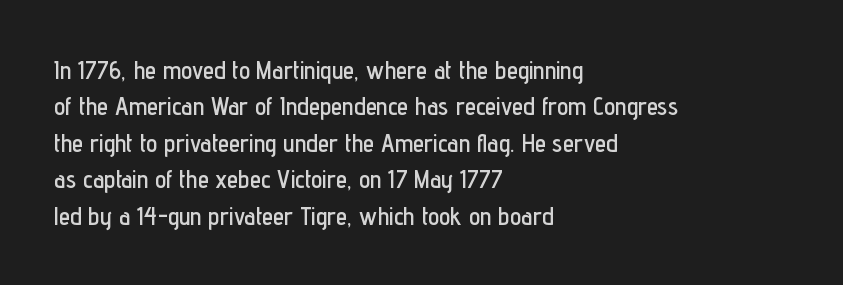
Plain, unruled lines of type. The type is set solid horizontally, with unmodified tracking. Tall strokes in this sample are plumb rather than angled. Regarding leading, the lines here are spaced in the standard way.
